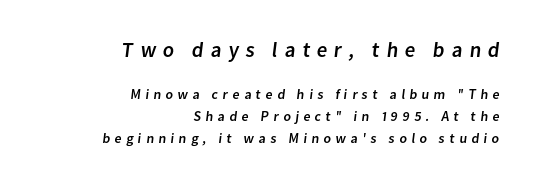
The image shows 21 px text type; set right-aligned, normal line spacing (1.55x), unusually wide letter spacing (+0.32 em), not underlined; the first (top) block is 1.5x larger.
